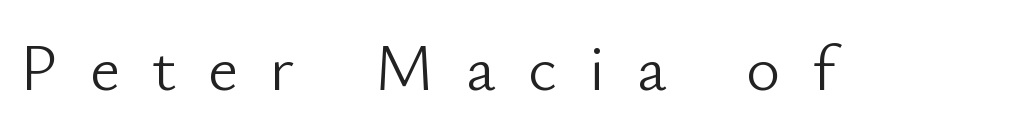
The glyphs are unaccompanied by any horizontal stroke below them. Characters remain perfectly vertical along every line. Each letter keeps its own natural width here, so spacing adapts to shape. The tracking jumps out immediately: characters are airy and widely separated.
